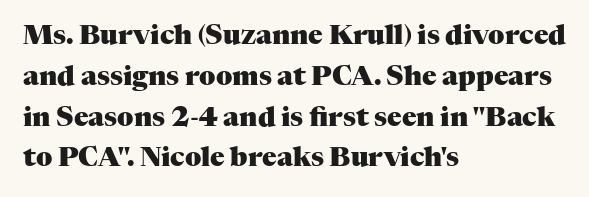
The image shows 27 px bold type, upright; set left-aligned, normal line spacing (1.51x), normal letter spacing, not underlined.
